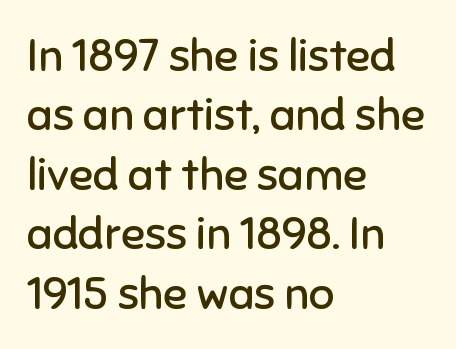
The image shows 45 px regular-weight sans-serif type, upright; set left-aligned, normal line spacing (1.32x), normal letter spacing, not underlined; low stroke contrast and a medium x-height.
